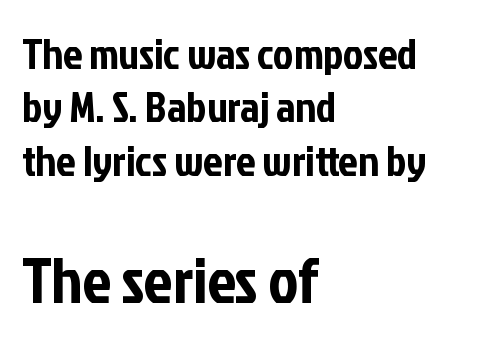
Q: Is the text italic (slanted)? A: No, it is upright.
Q: Is the typeface a serif or a sans-serif typeface? A: Sans-serif.
Q: Is the text underlined? A: No.
Q: How is the paragraph aligned? A: Left-aligned.
Q: Is the spacing between letters normal or unusually wide? A: Normal.
Q: Which block of text is set in a larger size, the first (top) or the second (bottom)? A: The second (bottom) one.
Q: Width (condensed, normal, or wide)? A: Condensed.
Q: Stroke contrast? A: Low.
Q: x-height? A: Medium.
Q: Monospaced? A: No.
